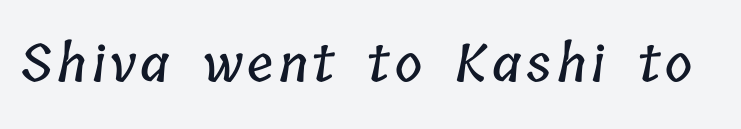
{"width": "condensed", "stroke_contrast": "low", "x_height": "medium", "monospaced": "no", "underline": "no", "glyph_px": 52}
